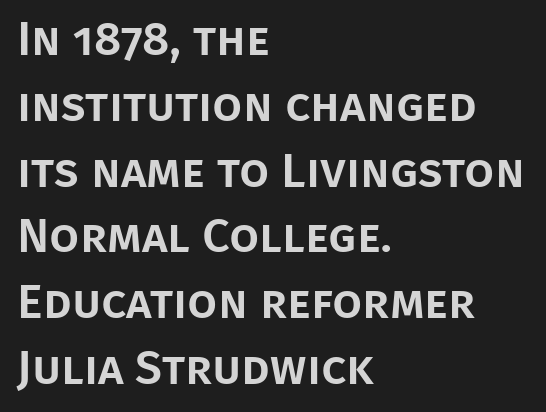
Beneath every word, the page is bare. Between one letter and the next there's only the usual sliver of space. Evenly set lines give the paragraph a standard silhouette. Caption: multi-line text, flush left, ragged right.
